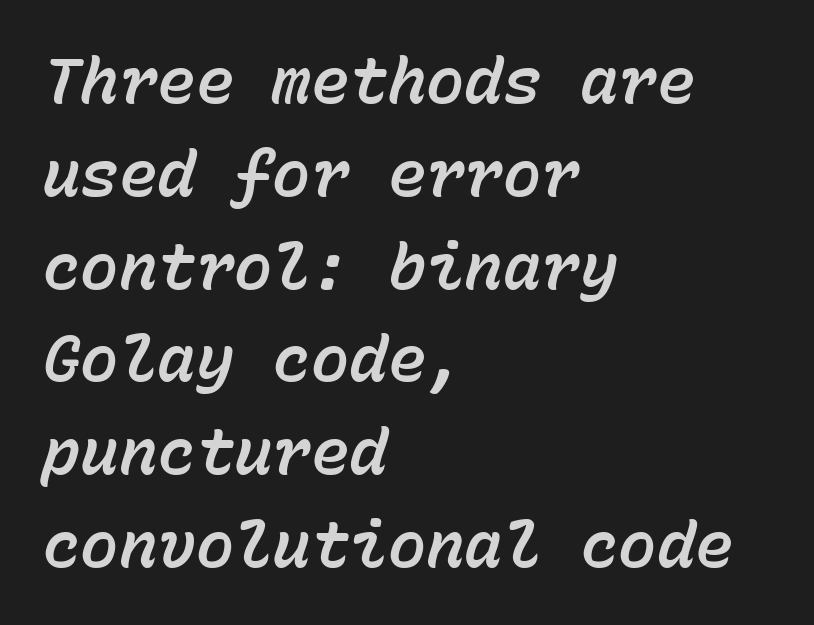
The image shows 64 px text type, italic (leaning right), monospaced; set left-aligned, normal line spacing (1.45x), normal letter spacing, not underlined; low stroke contrast and a medium x-height.
